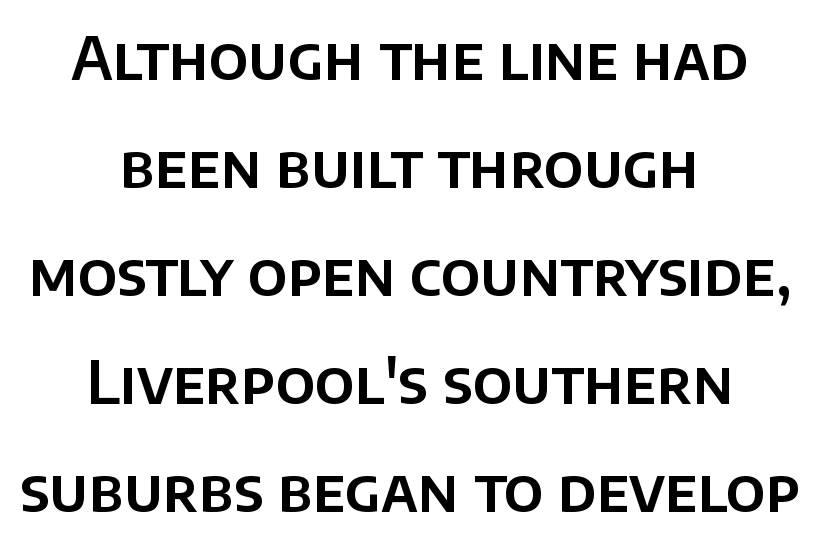
{"serif": "no", "italic": "no", "width": "normal", "stroke_contrast": "low", "x_height": "large", "monospaced": "no", "underline": "no", "align": "center", "line_spacing_ratio": 1.83, "letter_spacing": "normal", "letter_spacing_em": 0.0, "glyph_px": 59}
